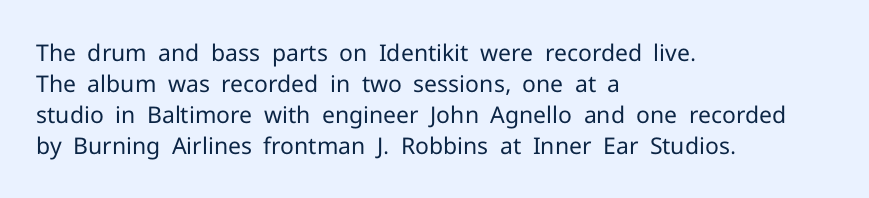
The image shows 23 px text type, upright; set left-aligned, normal line spacing (1.35x), normal letter spacing, not underlined.
